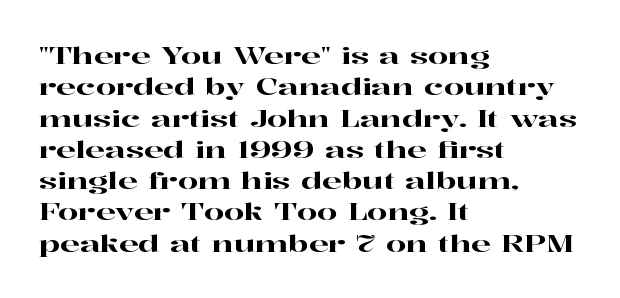
The image shows 23 px text type, upright; set left-aligned, normal line spacing (1.36x), normal letter spacing, not underlined.
